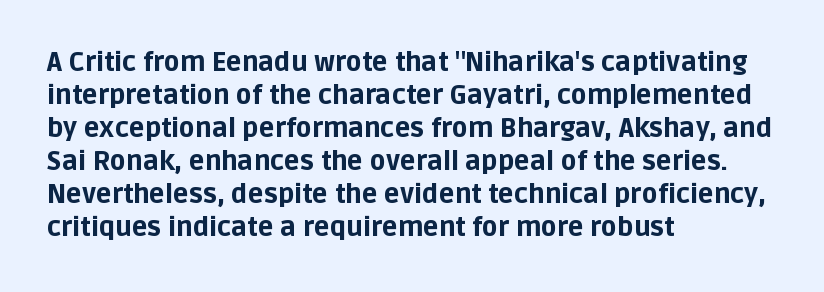
The leading is moderate, giving the passage an even texture. A dark, heavy texture on the line: the type is bold. Descenders hang freely into open space. Letter spacing: default. Notice how the passage keeps a crisp vertical edge on the left only. This is roman type, the default non-slanted kind.
